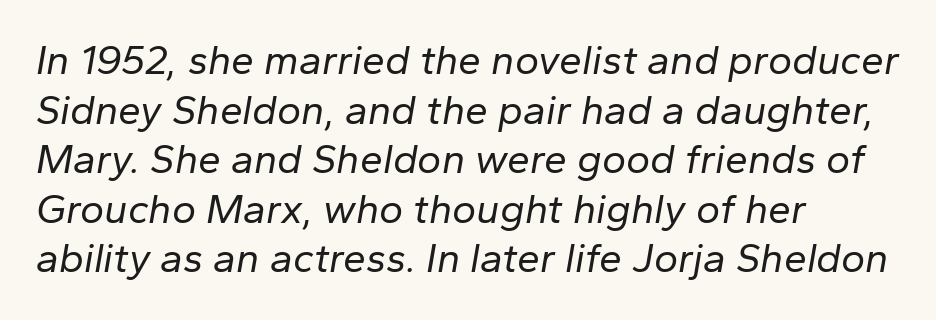
In CSS terms this would be text-align: left. Quick note: underline off. Do the characters align in a grid? No, the font is proportional. The font is comparable to plain body text, perhaps lighter. The passage shown has conventional tracking throughout. Would a proofreader flag this as italicized? Yes.
